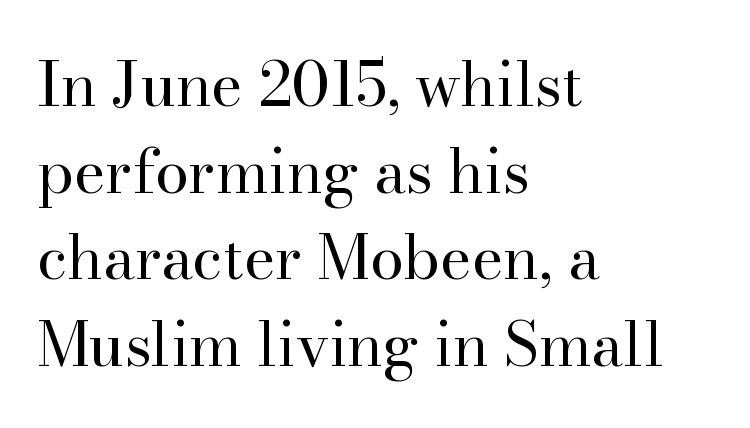
The image shows 61 px regular-weight serif type, upright; set left-aligned, normal line spacing (1.42x), normal letter spacing, not underlined; high stroke contrast and a small x-height.
